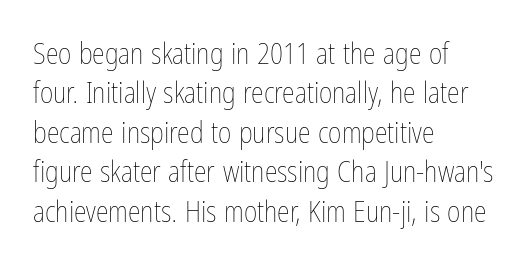
The image shows 29 px thin, condensed type, upright; set left-aligned, normal line spacing (1.36x), normal letter spacing, not underlined; low stroke contrast and a medium x-height.
